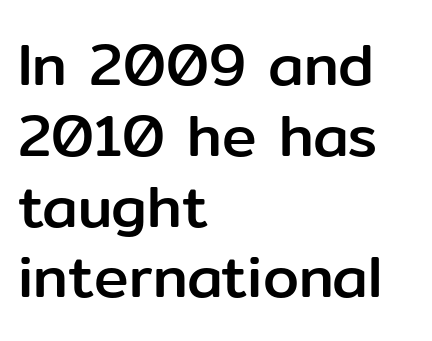
{"serif": "no", "italic": "no", "width": "normal", "stroke_contrast": "low", "x_height": "medium", "monospaced": "no", "underline": "no", "align": "left", "line_spacing_ratio": 1.22, "letter_spacing": "normal", "letter_spacing_em": 0.0, "glyph_px": 58}
